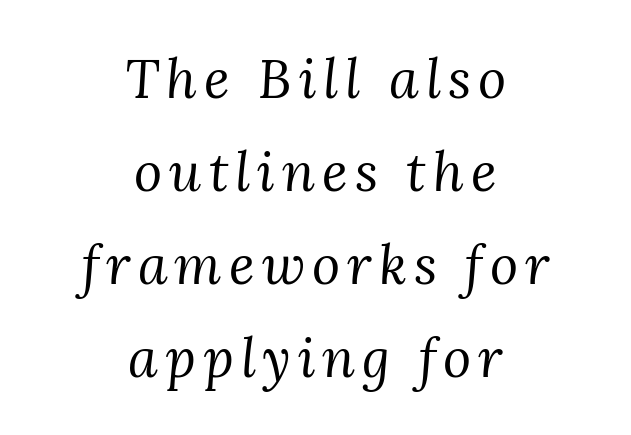
{"serif": "yes", "italic": "yes", "lean": "right", "slant_degrees": 3, "bold": "no", "weight": "regular", "width": "normal", "stroke_contrast": "medium", "x_height": "medium", "monospaced": "no", "underline": "no", "align": "center", "line_spacing_ratio": 1.72, "glyph_px": 54}
